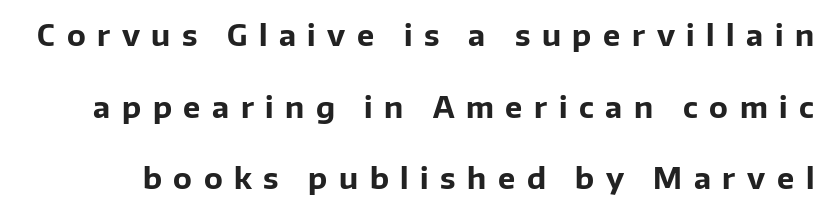
Nope, not italic — everything's standing straight. Notice how thick the strokes are: this is what a full bold looks like. This rendering employs a face without finishing strokes, i.e., a sans-serif. Display-style spreading of the glyphs; the letterfit is very open. Summary of vertical rhythm: relaxed, with wide interline spacing.
